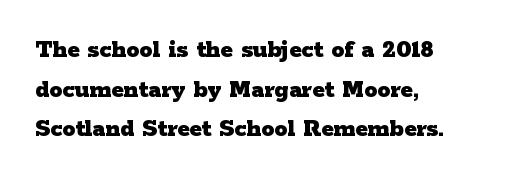
Q: Is the text bold? A: Yes.
Q: Is the text italic (slanted)? A: No, it is upright.
Q: Is the text underlined? A: No.
Q: How is the paragraph aligned? A: Left-aligned.
Q: Is the spacing between letters normal or unusually wide? A: Normal.
Q: Is the spacing between lines tight, normal or loose? A: Normal.
